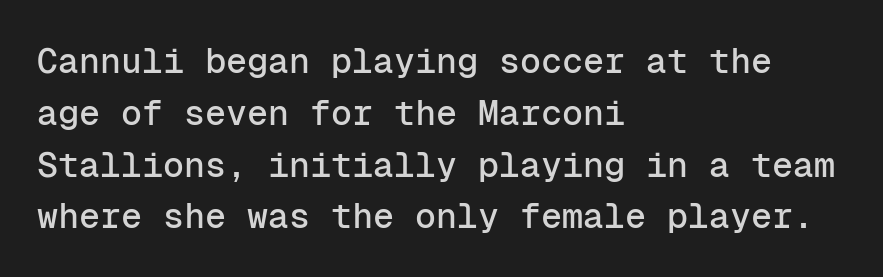
The horizontal fit of the characters is conventional and even. Quick note: underline off. Horizontally, the lines are justified to the leading edge only. These lines were composed using upright roman letters. Rows of type keep a routine distance in the vertical direction. The rendering shows plain stroke endings on the letterforms — a sans-serif design.
